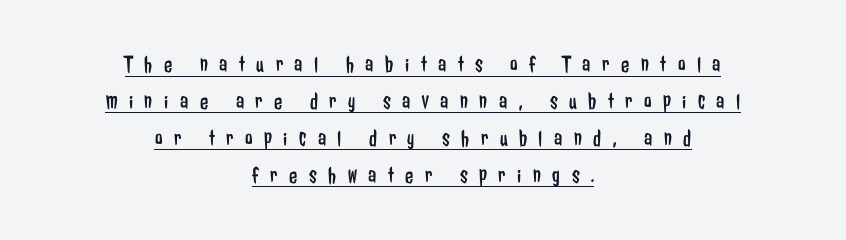
In terms of letterspacing, this is a distinctly airy, spread setting. Ordinary non-slanted type is in use. Stems here are at most as thick as an everyday book face. Visually the block forms a symmetrical silhouette, jagged on both flanks. The rendered words wear a rule along their underside.
